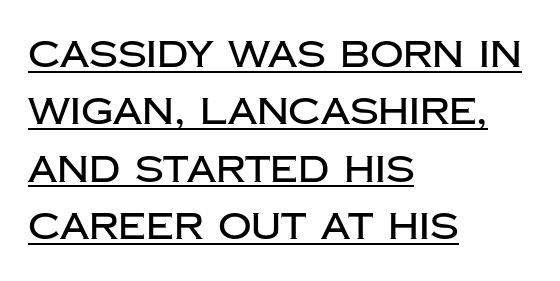
Q: Is the text italic (slanted)? A: No, it is upright.
Q: Is the typeface a serif or a sans-serif typeface? A: Sans-serif.
Q: Is the text underlined? A: Yes.
Q: How is the paragraph aligned? A: Left-aligned.
Q: Is the spacing between letters normal or unusually wide? A: Normal.
Q: Is the spacing between lines tight, normal or loose? A: Normal.
Q: Width (condensed, normal, or wide)? A: Normal.
Q: Stroke contrast? A: Low.
Q: x-height? A: Large.
Q: Monospaced? A: No.
